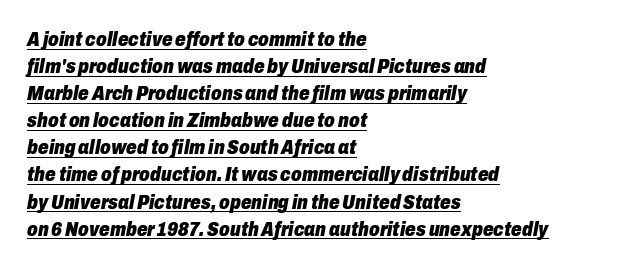
Q: Is the text bold? A: Yes.
Q: Is the text italic (slanted)? A: Yes, it leans right by about 10 degrees.
Q: Is the text underlined? A: Yes.
Q: How is the paragraph aligned? A: Left-aligned.
Q: Is the spacing between letters normal or unusually wide? A: Normal.
Q: Is the spacing between lines tight, normal or loose? A: Normal.
